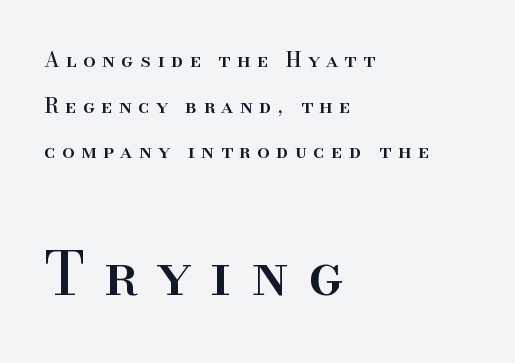
The image shows 59 px serif type, upright; set left-aligned, loose line spacing (2.28x), unusually wide letter spacing (+0.32 em), not underlined; the second (bottom) block is 2.95x larger; high stroke contrast and a small x-height.
